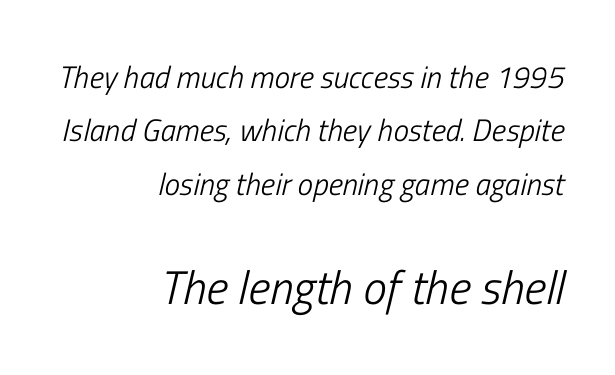
Q: Is the text bold? A: No.
Q: Is the text italic (slanted)? A: Yes, it leans right by about 13 degrees.
Q: Is the text underlined? A: No.
Q: How is the paragraph aligned? A: Right-aligned.
Q: Is the spacing between letters normal or unusually wide? A: Normal.
Q: Which block of text is set in a larger size, the first (top) or the second (bottom)? A: The second (bottom) one.
Q: Width (condensed, normal, or wide)? A: Condensed.
Q: Stroke contrast? A: Low.
Q: x-height? A: Medium.
Q: Monospaced? A: No.
